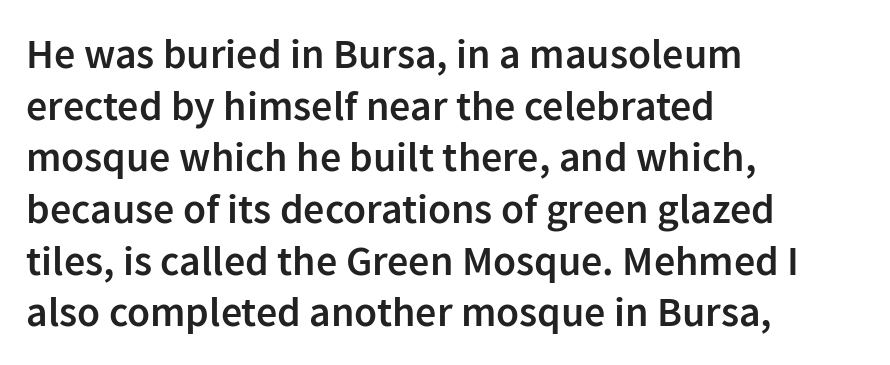
Q: Is the text bold? A: Semi-bold.
Q: Is the text italic (slanted)? A: No, it is upright.
Q: Is the typeface a serif or a sans-serif typeface? A: Sans-serif.
Q: Is the text underlined? A: No.
Q: How is the paragraph aligned? A: Left-aligned.
Q: Is the spacing between letters normal or unusually wide? A: Normal.
Q: Width (condensed, normal, or wide)? A: Normal.
Q: Stroke contrast? A: Low.
Q: x-height? A: Medium.
Q: Monospaced? A: No.
